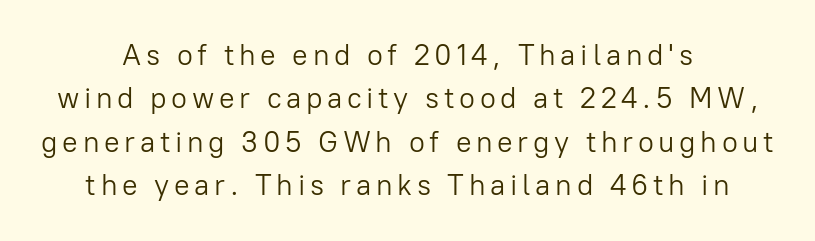
Anything drawn beneath the words? Only blank space. Rows of type keep a routine distance in the vertical direction. Regarding serifs, this sample does without them. This is not heavy type; no bold has been used. The axis of the letterforms is exactly vertical. Reading down the block, each line starts at a different indent, mirrored at its end.
